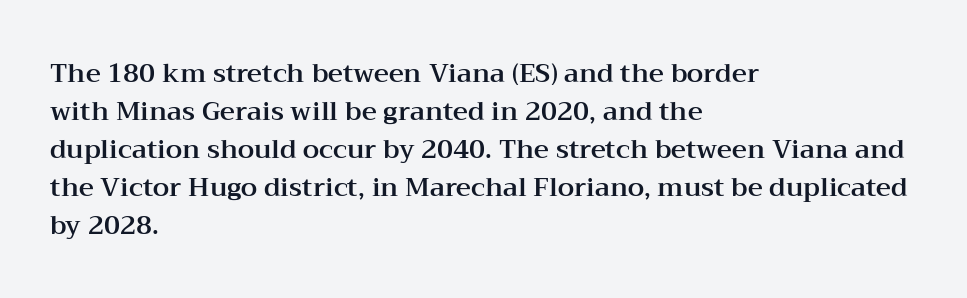
The image shows 26 px text type, upright; set left-aligned, normal line spacing (1.46x), normal letter spacing, not underlined.
